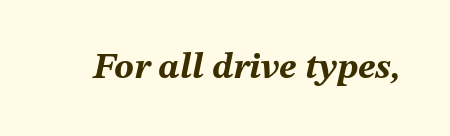
Italic: yes, the glyphs are oblique. How heavy is the stroke? Heavy — this is a bold. The face used here is proportionally spaced, like ordinary book or web type. Does extra space separate the letters? No, they use regular spacing. Clear beneath every line of the passage.
